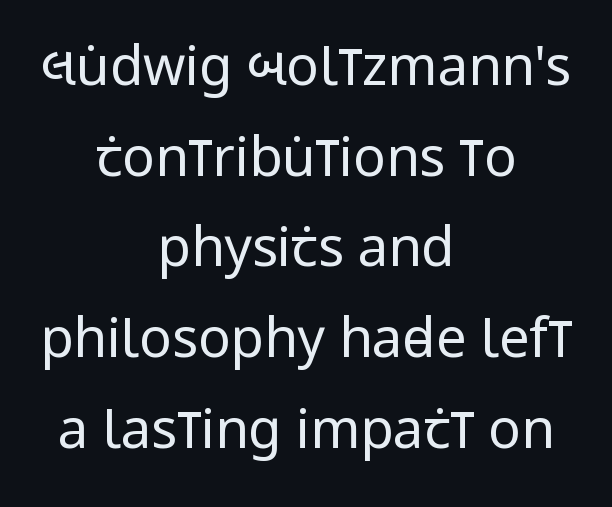
{"serif": "no", "italic": "no", "bold": "no", "weight": "regular", "width": "condensed", "stroke_contrast": "low", "x_height": "large", "monospaced": "no", "underline": "no", "align": "center", "line_spacing": "normal", "line_spacing_ratio": 1.68, "letter_spacing": "normal", "letter_spacing_em": 0.0, "glyph_px": 54}
